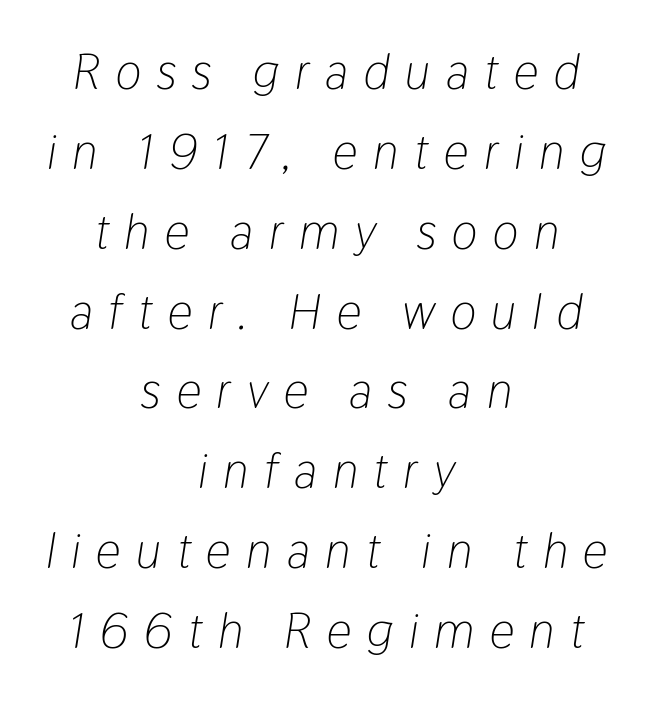
{"italic": "yes", "lean": "right", "slant_degrees": 9, "bold": "no", "weight": "light", "width": "condensed", "stroke_contrast": "low", "x_height": "medium", "monospaced": "no", "underline": "no", "align": "center", "line_spacing": "normal", "line_spacing_ratio": 1.63, "letter_spacing": "wide", "letter_spacing_em": 0.32, "glyph_px": 49}
